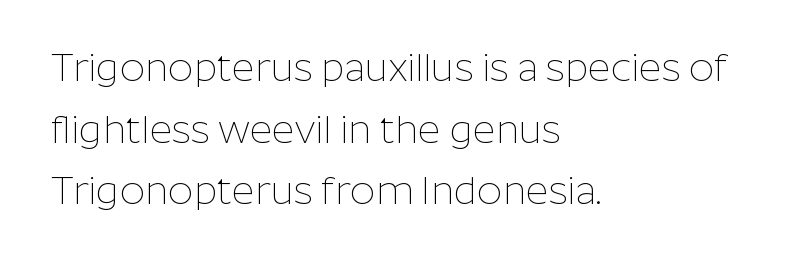
The image shows 39 px thin sans-serif type, upright; set left-aligned, normal line spacing (1.58x), normal letter spacing, not underlined; low stroke contrast and a medium x-height.
